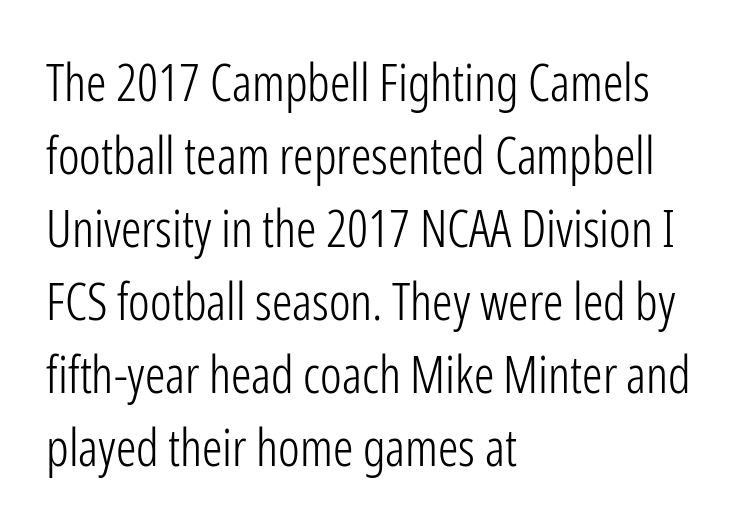
The image shows 51 px light, condensed sans-serif type, upright; set left-aligned, normal line spacing (1.43x), normal letter spacing, not underlined; low stroke contrast and a medium x-height.
